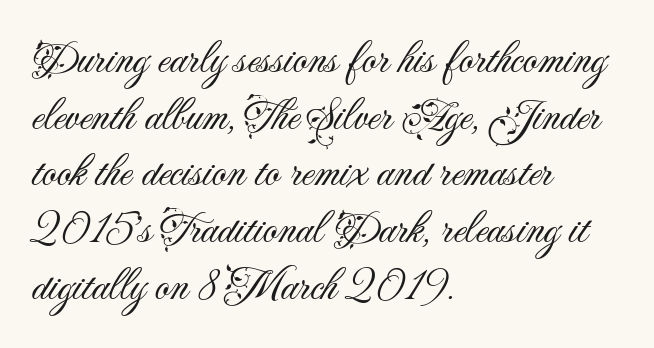
The image shows 45 px light sans-serif type; set left-aligned, normal line spacing (1.26x), normal letter spacing, not underlined; medium stroke contrast and a small x-height.
